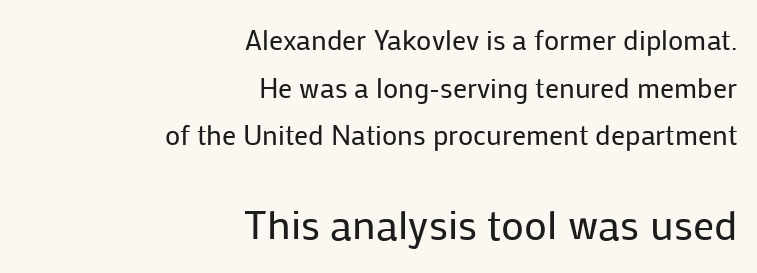
The image shows 42 px regular-weight sans-serif type, upright; set right-aligned, normal line spacing (1.7x), normal letter spacing, not underlined; the second (bottom) block is 1.5x larger; low stroke contrast and a medium x-height.
